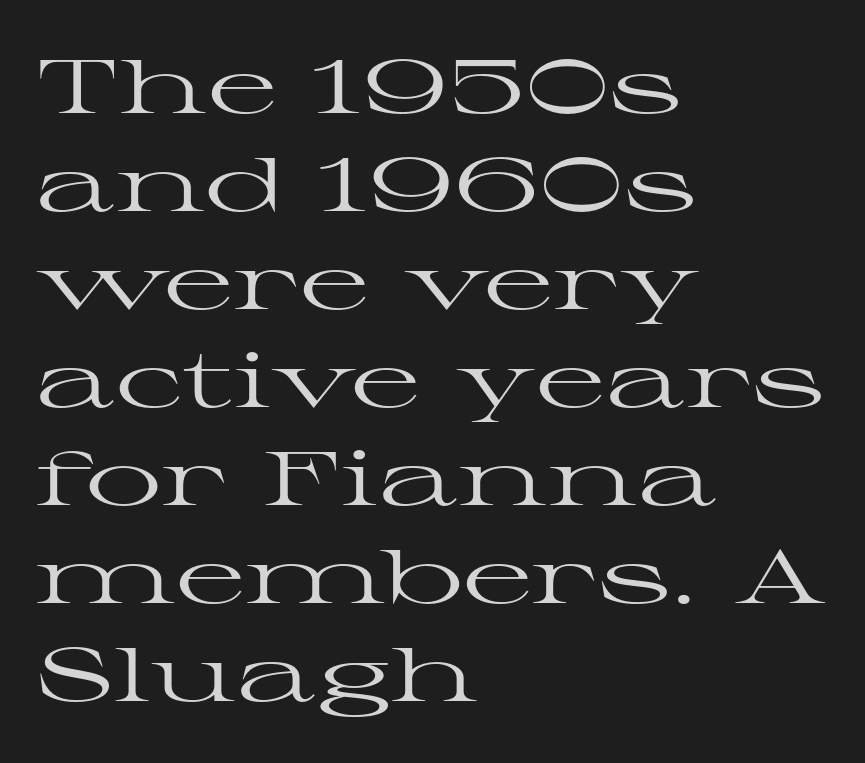
Q: Is the text bold? A: No.
Q: Is the text italic (slanted)? A: No, it is upright.
Q: Is the typeface a serif or a sans-serif typeface? A: Serif.
Q: Is the text underlined? A: No.
Q: How is the paragraph aligned? A: Left-aligned.
Q: Is the spacing between letters normal or unusually wide? A: Normal.
Q: Is the spacing between lines tight, normal or loose? A: Normal.
Q: Width (condensed, normal, or wide)? A: Wide.
Q: Stroke contrast? A: High.
Q: x-height? A: Medium.
Q: Monospaced? A: No.
